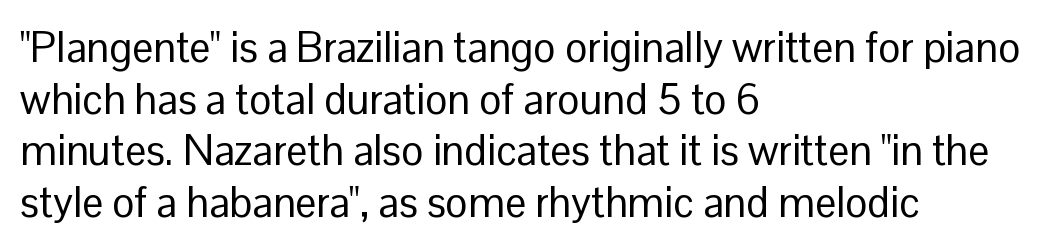
Q: Is the text bold? A: No.
Q: Is the text italic (slanted)? A: No, it is upright.
Q: Is the typeface a serif or a sans-serif typeface? A: Sans-serif.
Q: Is the text underlined? A: No.
Q: How is the paragraph aligned? A: Left-aligned.
Q: Is the spacing between letters normal or unusually wide? A: Normal.
Q: Width (condensed, normal, or wide)? A: Normal.
Q: Stroke contrast? A: Low.
Q: x-height? A: Medium.
Q: Monospaced? A: No.
